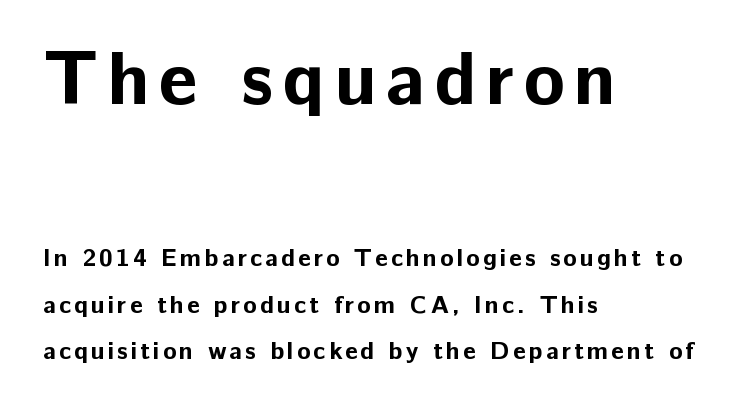
Q: Is the text bold? A: Yes.
Q: Is the text italic (slanted)? A: No, it is upright.
Q: Is the typeface a serif or a sans-serif typeface? A: Sans-serif.
Q: Is the text underlined? A: No.
Q: How is the paragraph aligned? A: Left-aligned.
Q: Which block of text is set in a larger size, the first (top) or the second (bottom)? A: The first (top) one.
Q: Width (condensed, normal, or wide)? A: Normal.
Q: Stroke contrast? A: Low.
Q: x-height? A: Medium.
Q: Monospaced? A: No.
